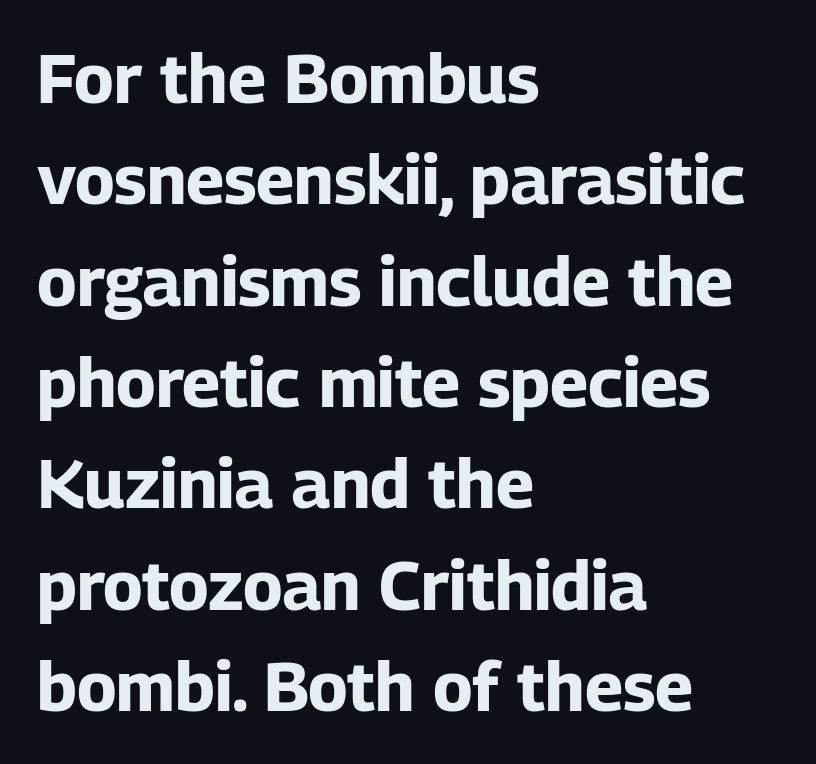
The rows are spaced the way most documents space them. Weight: bold. Letterform terminals end flat and unadorned throughout the passage. Letter spacing: default. The typesetter chose a ragged-right arrangement here.
